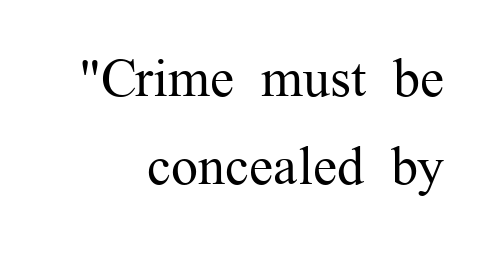
{"serif": "yes", "italic": "no", "bold": "no", "weight": "regular", "width": "normal", "stroke_contrast": "medium", "x_height": "medium", "monospaced": "no", "underline": "no", "align": "right", "line_spacing": "normal", "line_spacing_ratio": 1.63, "letter_spacing": "normal", "letter_spacing_em": 0.0, "glyph_px": 54}
